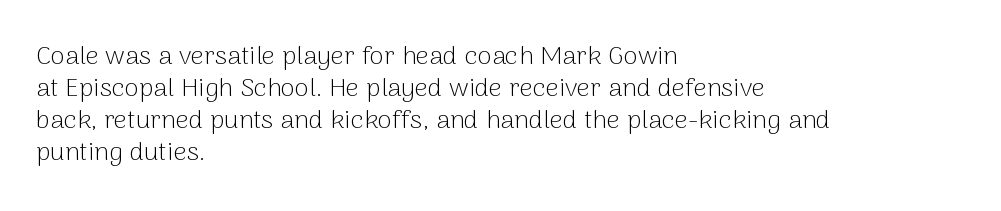
The image shows 26 px text type, upright; set left-aligned, line spacing 1.23x, normal letter spacing, not underlined.
